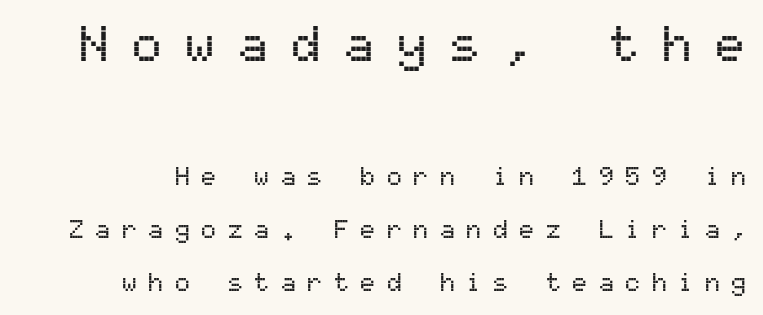
Do the characters align in a grid? Yes, the font is monospaced. Leading is clearly above the norm, producing a sparse column. This layout puts the oversized block above and the modest block below. Caption: expanded tracking, letters set apart.
